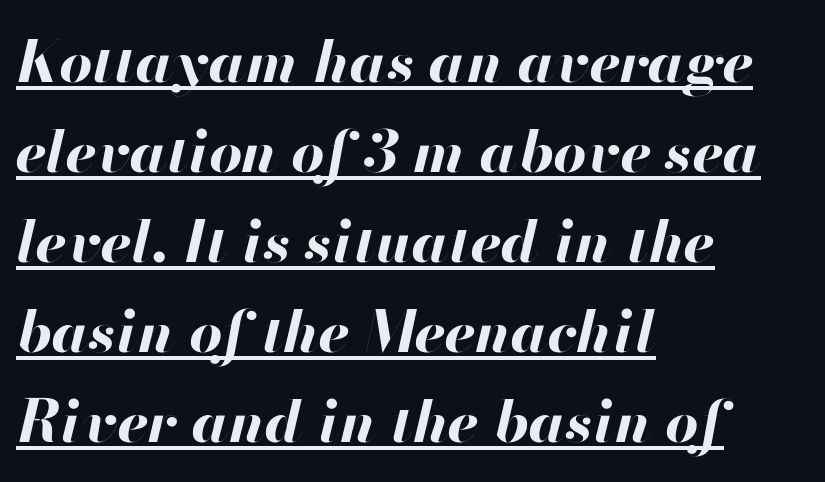
{"italic": "yes", "lean": "right", "slant_degrees": 13, "bold": "yes", "weight": "bold", "width": "normal", "stroke_contrast": "high", "x_height": "small", "monospaced": "no", "underline": "yes", "align": "left", "line_spacing": "normal", "line_spacing_ratio": 1.55, "letter_spacing": "normal", "letter_spacing_em": 0.0, "glyph_px": 58}
